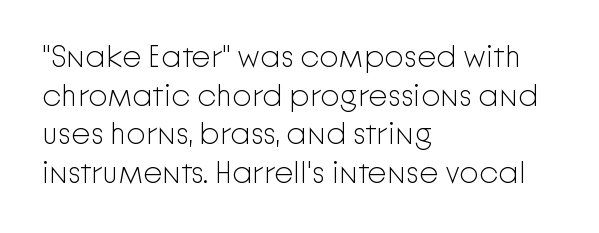
{"serif": "no", "italic": "no", "bold": "no", "weight": "light", "width": "normal", "stroke_contrast": "low", "x_height": "medium", "monospaced": "no", "underline": "no", "align": "left", "line_spacing": "normal", "line_spacing_ratio": 1.25, "letter_spacing": "normal", "letter_spacing_em": 0.0, "glyph_px": 31}
